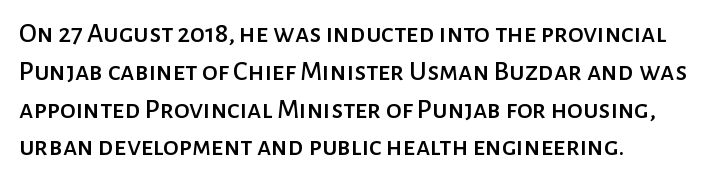
Posture: vertical. Standard letterfit; no display-style spreading of the glyphs. The zone under the glyphs is completely vacant. Each letter keeps its own natural width here, so spacing adapts to shape.
